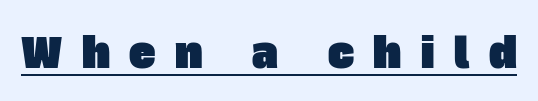
Are there feet on the stems? There aren't — it's a sans. The letters are spread apart with noticeably loose tracking. Does a line run under the words? Yes, clearly. The letters advance in unequal steps, a hallmark of proportional type.
